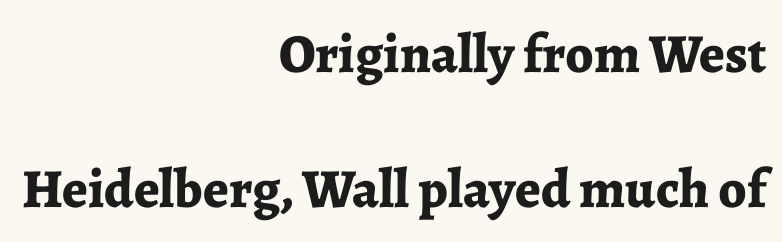
{"serif": "yes", "italic": "no", "bold": "yes", "weight": "bold", "width": "normal", "stroke_contrast": "low", "x_height": "medium", "monospaced": "no", "underline": "no", "align": "right", "line_spacing": "loose", "line_spacing_ratio": 2.45, "letter_spacing": "normal", "letter_spacing_em": 0.0, "glyph_px": 55}
